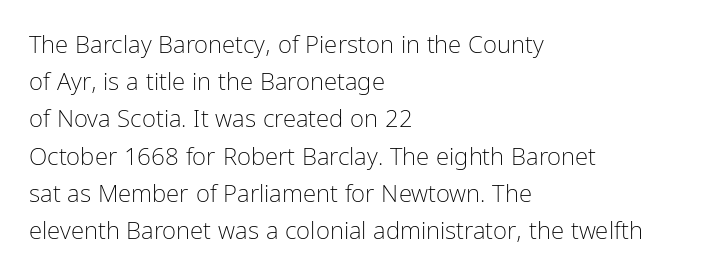
{"italic": "no", "bold": "no", "underline": "no", "align": "left", "line_spacing": "normal", "line_spacing_ratio": 1.55, "letter_spacing": "normal", "letter_spacing_em": 0.0, "glyph_px": 24}
